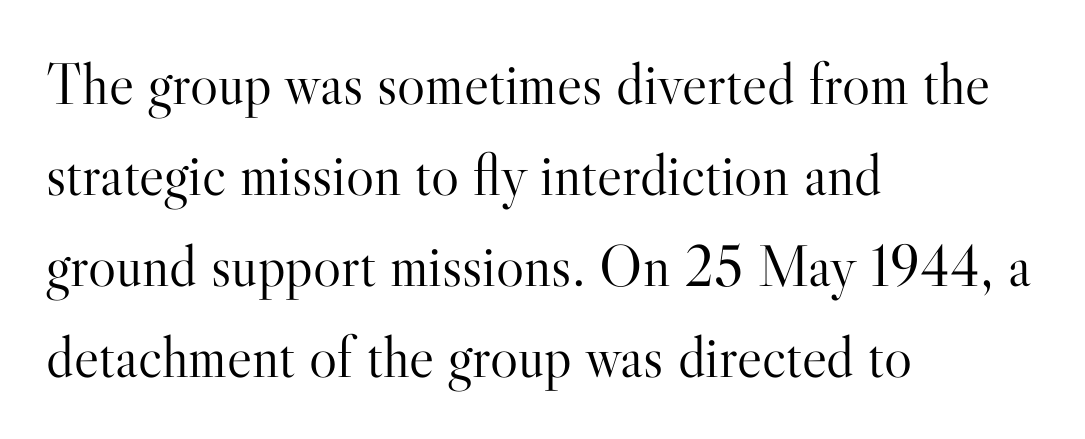
{"serif": "yes", "italic": "no", "bold": "no", "weight": "light", "width": "normal", "stroke_contrast": "high", "x_height": "small", "monospaced": "no", "underline": "no", "align": "left", "line_spacing": "normal", "line_spacing_ratio": 1.54, "letter_spacing": "normal", "letter_spacing_em": 0.0, "glyph_px": 59}
